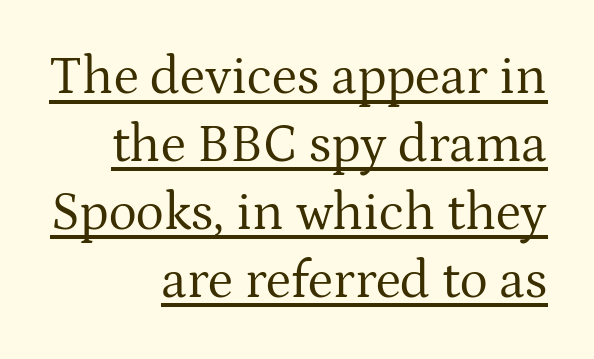
The image shows 53 px regular-weight serif type, upright; set right-aligned, normal line spacing (1.28x), normal letter spacing, underlined; medium stroke contrast and a medium x-height.
